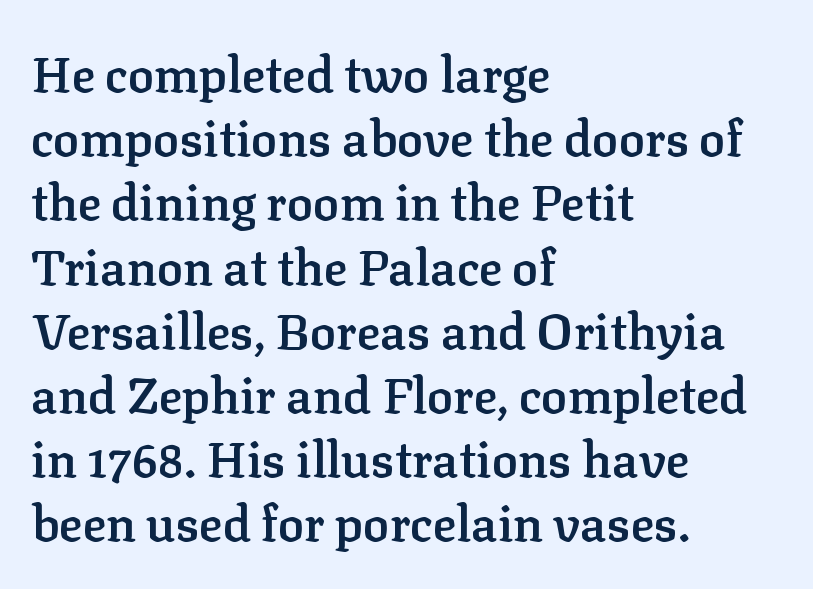
The image shows 49 px semibold serif type, upright; set left-aligned, normal line spacing (1.31x), normal letter spacing, not underlined; low stroke contrast and a medium x-height.
